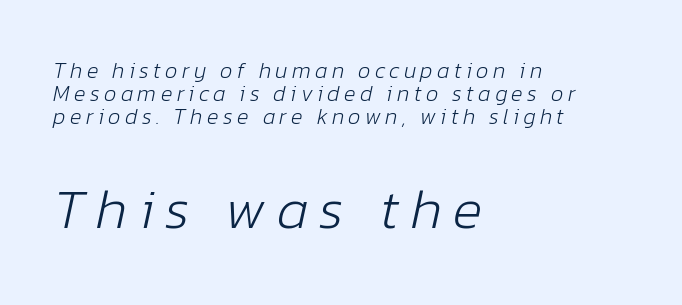
Q: Is the text bold? A: No.
Q: Is the text italic (slanted)? A: Yes, it leans right by about 12 degrees.
Q: Is the text underlined? A: No.
Q: How is the paragraph aligned? A: Left-aligned.
Q: Is the spacing between letters normal or unusually wide? A: Unusually wide.
Q: Is the spacing between lines tight, normal or loose? A: Tight.
Q: Which block of text is set in a larger size, the first (top) or the second (bottom)? A: The second (bottom) one.
Q: Width (condensed, normal, or wide)? A: Normal.
Q: Stroke contrast? A: Low.
Q: x-height? A: Medium.
Q: Monospaced? A: No.
